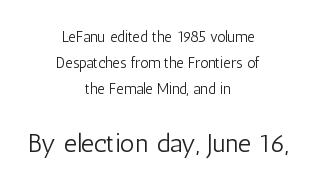
This sample uses plain, unmodified letter spacing. The weight tops out at a normal text grade. The space directly below the letters is spotless. Each line is balanced around a shared central axis.
